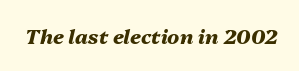
Q: Is the text bold? A: Yes.
Q: Is the text italic (slanted)? A: Yes, it leans right by about 13 degrees.
Q: Is the text underlined? A: No.
Q: Is the spacing between letters normal or unusually wide? A: Normal.
